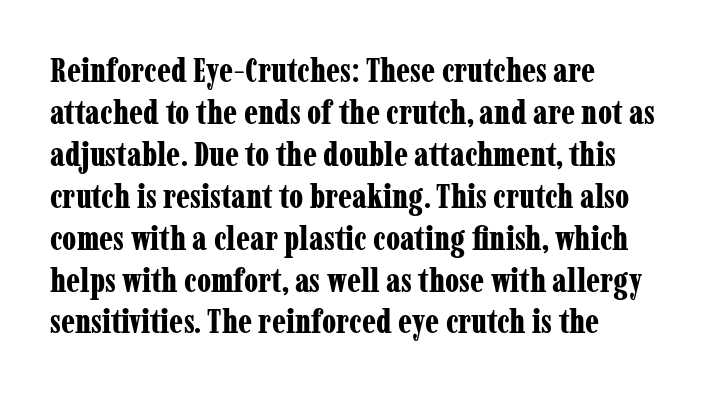
Q: Is the text bold? A: Yes.
Q: Is the text italic (slanted)? A: No, it is upright.
Q: Is the typeface a serif or a sans-serif typeface? A: Serif.
Q: Is the text underlined? A: No.
Q: How is the paragraph aligned? A: Left-aligned.
Q: Is the spacing between letters normal or unusually wide? A: Normal.
Q: Is the spacing between lines tight, normal or loose? A: Normal.
Q: Width (condensed, normal, or wide)? A: Condensed.
Q: Stroke contrast? A: Low.
Q: x-height? A: Medium.
Q: Monospaced? A: No.
